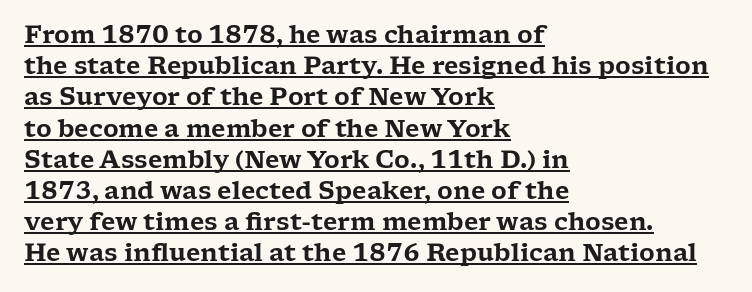
Q: Is the text italic (slanted)? A: No, it is upright.
Q: Is the text underlined? A: Yes.
Q: How is the paragraph aligned? A: Left-aligned.
Q: Is the spacing between letters normal or unusually wide? A: Normal.
Q: Is the spacing between lines tight, normal or loose? A: Normal.
